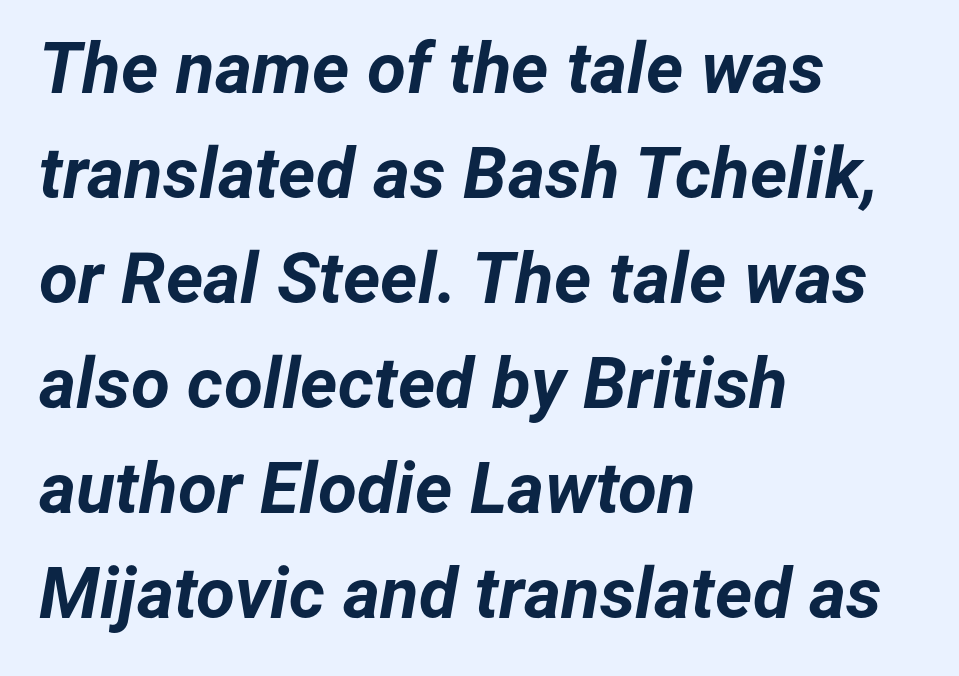
The image shows 71 px bold type, italic (leaning right); set left-aligned, normal line spacing (1.48x), normal letter spacing, not underlined; low stroke contrast and a medium x-height.
